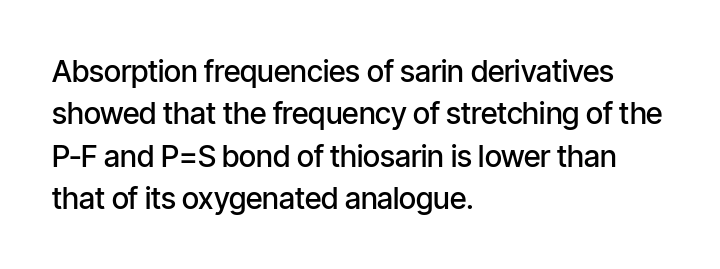
Words appear dense and cohesive because spacing is normal. Alignment: flush left. Glance below the letters and you will spot only blank space. If you drew a line through each stem, it would be perfectly vertical.
